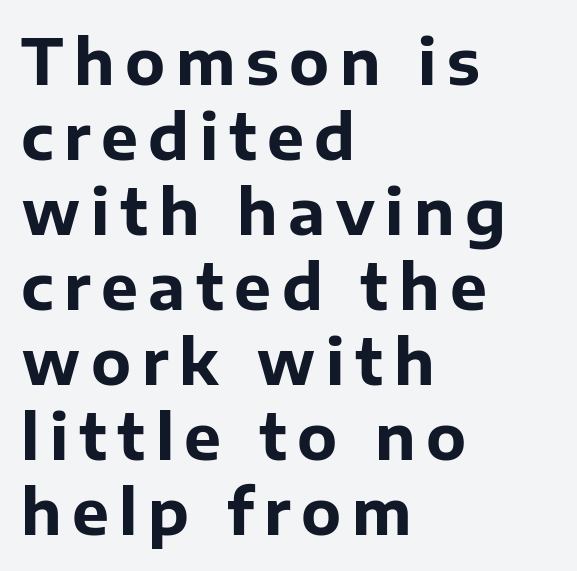
{"serif": "no", "italic": "no", "bold": "yes", "weight": "bold", "width": "normal", "stroke_contrast": "low", "x_height": "medium", "monospaced": "no", "underline": "no", "align": "left", "line_spacing_ratio": 1.21, "glyph_px": 62}
